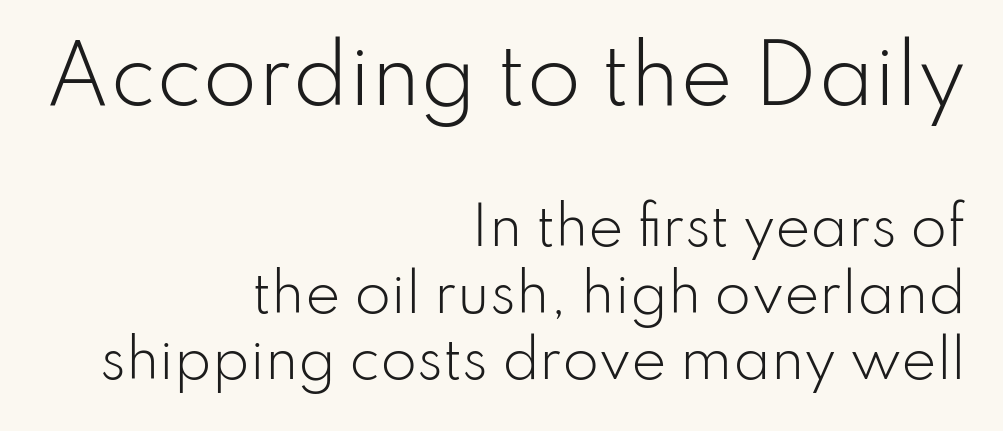
Vertical strokes here are truly vertical. Nobody touched the tracking dial on this one. Each stroke keeps to a modest, everyday thickness or less. The text was rendered using a sans face with plain stroke endings. You could not count columns in this text — the font is proportionally spaced. Type size steps down from the first block to the second.
